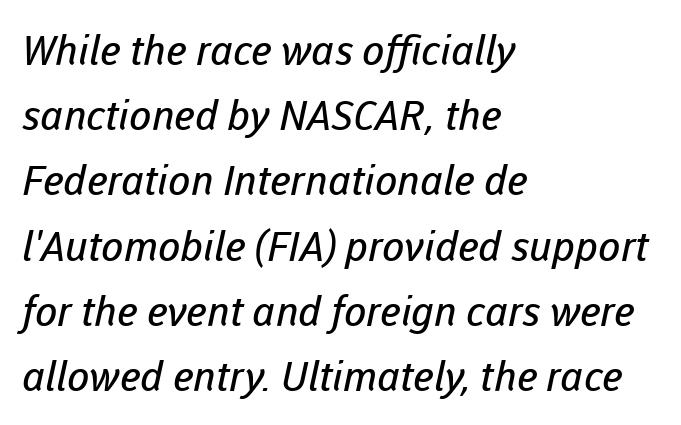
{"serif": "no", "bold": "no", "weight": "regular", "width": "normal", "stroke_contrast": "low", "x_height": "medium", "monospaced": "no", "underline": "no", "align": "left", "line_spacing": "normal", "line_spacing_ratio": 1.59, "letter_spacing": "normal", "letter_spacing_em": 0.0, "glyph_px": 41}
